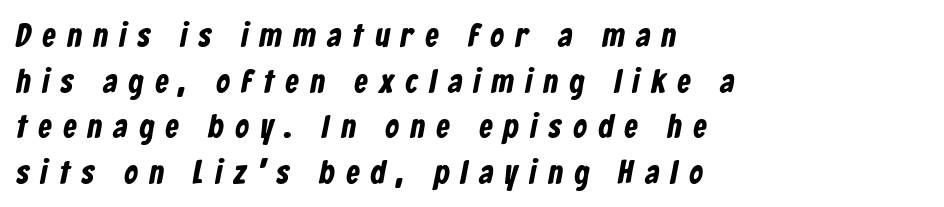
Q: Is the typeface a serif or a sans-serif typeface? A: Sans-serif.
Q: Is the text underlined? A: No.
Q: How is the paragraph aligned? A: Left-aligned.
Q: Is the spacing between letters normal or unusually wide? A: Unusually wide.
Q: Is the spacing between lines tight, normal or loose? A: Normal.
Q: Width (condensed, normal, or wide)? A: Condensed.
Q: Stroke contrast? A: Low.
Q: x-height? A: Medium.
Q: Monospaced? A: No.
